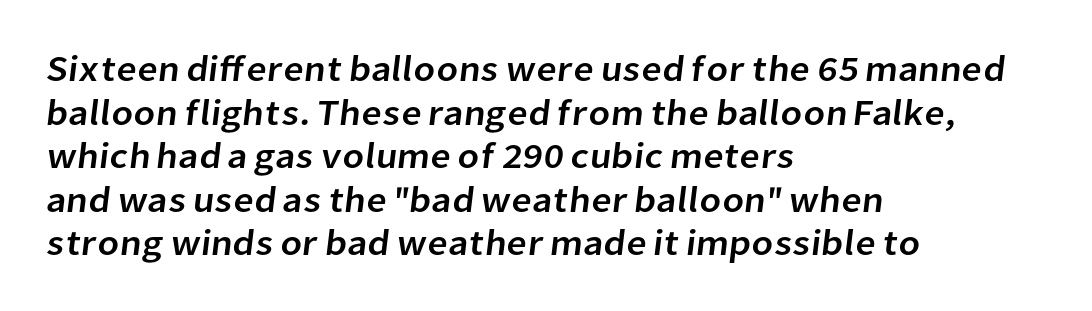
Which margin do the lines hug? The left one — the right edge is uneven. The area under the type is left untouched. How are the letters spaced? Ordinarily, with no added tracking. Are there feet on the stems? There aren't — it's a sans. You could not count columns in this text — the font is proportionally spaced.
